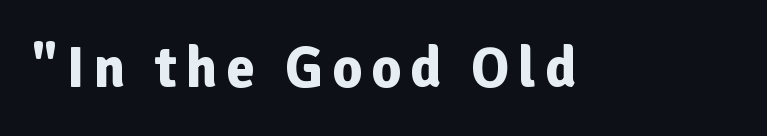
The image shows 58 px bold sans-serif type, upright; set not underlined; low stroke contrast and a medium x-height.
